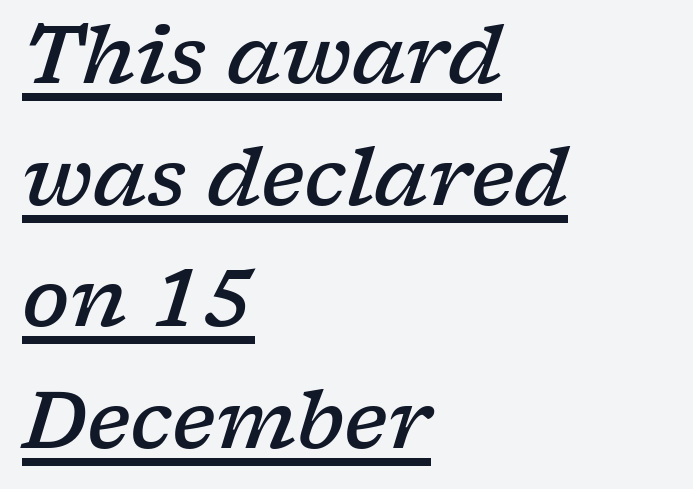
Q: Is the text bold? A: Semi-bold.
Q: Is the text italic (slanted)? A: Yes, it leans right by about 17 degrees.
Q: Is the typeface a serif or a sans-serif typeface? A: Serif.
Q: Is the text underlined? A: Yes.
Q: How is the paragraph aligned? A: Left-aligned.
Q: Is the spacing between letters normal or unusually wide? A: Normal.
Q: Is the spacing between lines tight, normal or loose? A: Normal.
Q: Width (condensed, normal, or wide)? A: Wide.
Q: Stroke contrast? A: Low.
Q: x-height? A: Medium.
Q: Monospaced? A: No.
